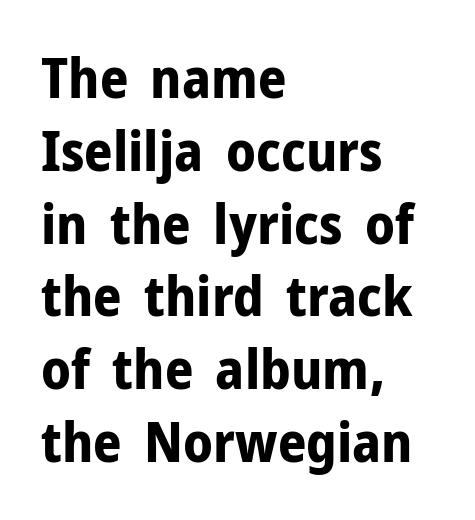
Q: Is the text bold? A: Yes.
Q: Is the text italic (slanted)? A: No, it is upright.
Q: Is the typeface a serif or a sans-serif typeface? A: Sans-serif.
Q: Is the text underlined? A: No.
Q: How is the paragraph aligned? A: Left-aligned.
Q: Is the spacing between letters normal or unusually wide? A: Normal.
Q: Is the spacing between lines tight, normal or loose? A: Normal.
Q: Width (condensed, normal, or wide)? A: Normal.
Q: Stroke contrast? A: Low.
Q: x-height? A: Medium.
Q: Monospaced? A: No.
